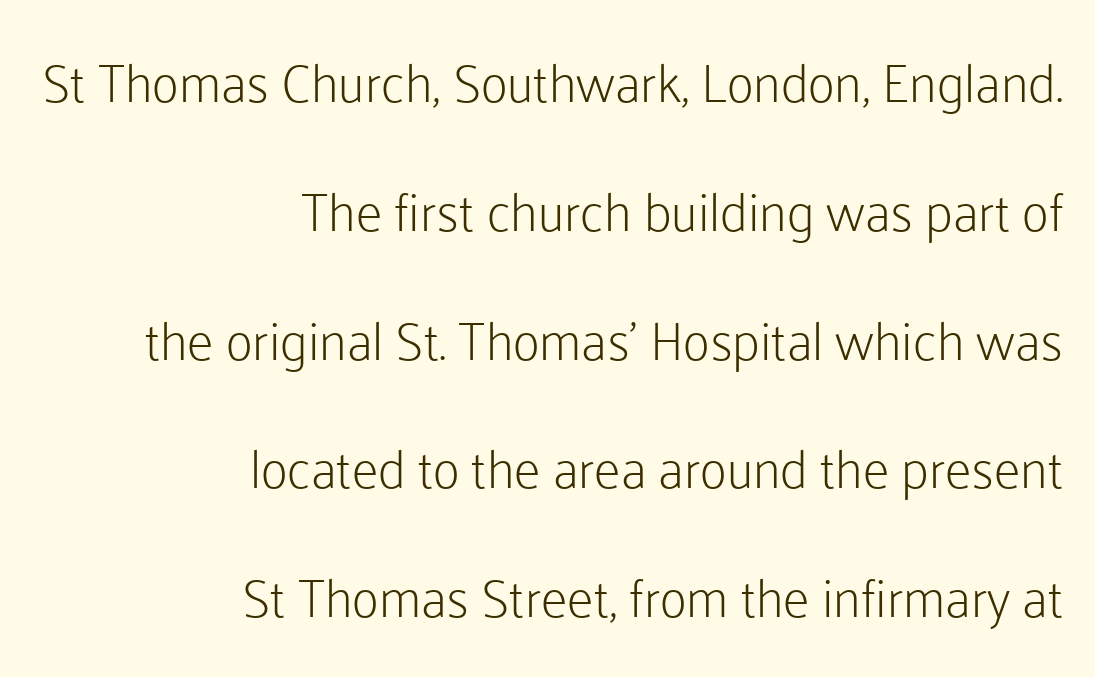
You could not count columns in this text — the font is proportionally spaced. Casual observation: everything's shoved over to the right. Each stroke keeps to a modest, everyday thickness or less. The words here are not underlined.
